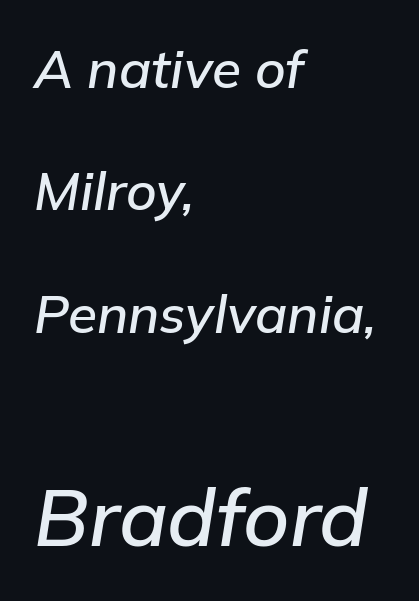
The image shows 80 px text type, italic (leaning right); set left-aligned, loose line spacing (2.31x), normal letter spacing, not underlined; the second (bottom) block is 1.51x larger; low stroke contrast and a medium x-height.
